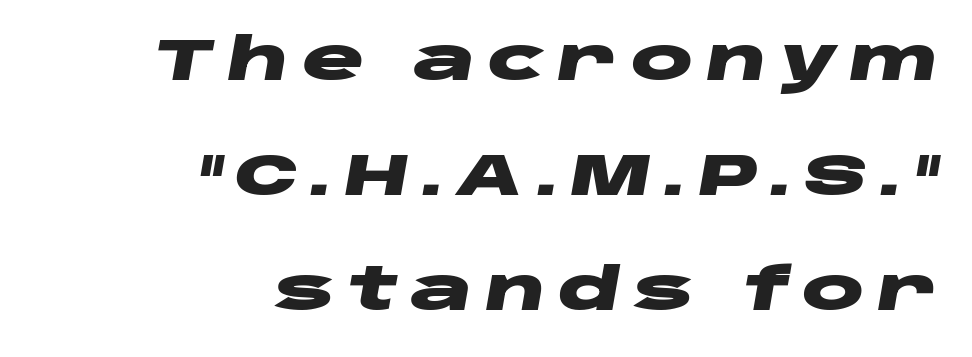
Casual observation: everything's shoved over to the right. Note the varied advance widths — an 'i' is clearly narrower than an 'm'. Tracking value appears strongly positive — letters spread wide. The letters are bold, with thick, heavy strokes. If you drew a line through each stem, it would be angled.
